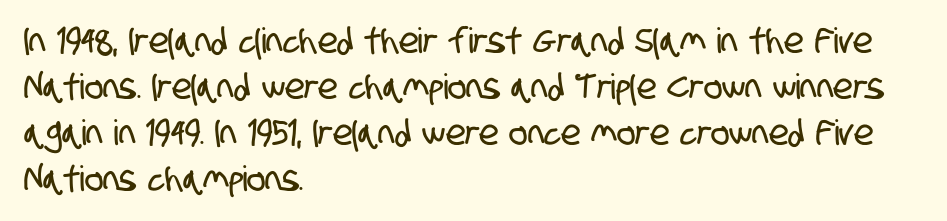
{"serif": "no", "width": "condensed", "stroke_contrast": "low", "x_height": "large", "monospaced": "no", "underline": "no", "align": "left", "line_spacing": "normal", "line_spacing_ratio": 1.31, "letter_spacing": "normal", "letter_spacing_em": 0.0, "glyph_px": 35}
